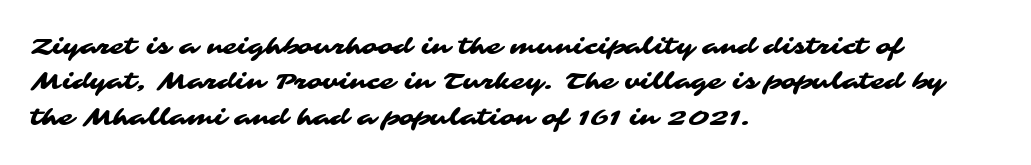
Alignment: flush left. What's the leading like? Ordinary, nothing unusual. The gaps between neighbouring characters are ordinary and unremarkable. Plain, unruled lines of type.
